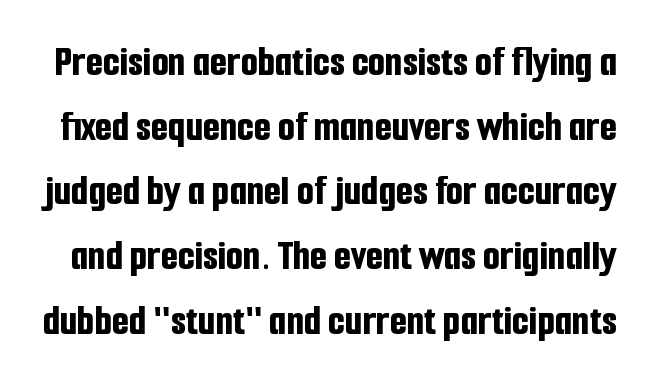
{"serif": "no", "italic": "no", "bold": "yes", "weight": "bold", "width": "condensed", "stroke_contrast": "low", "x_height": "medium", "monospaced": "no", "underline": "no", "line_spacing": "normal", "line_spacing_ratio": 1.47, "letter_spacing": "normal", "letter_spacing_em": 0.0, "glyph_px": 44}
